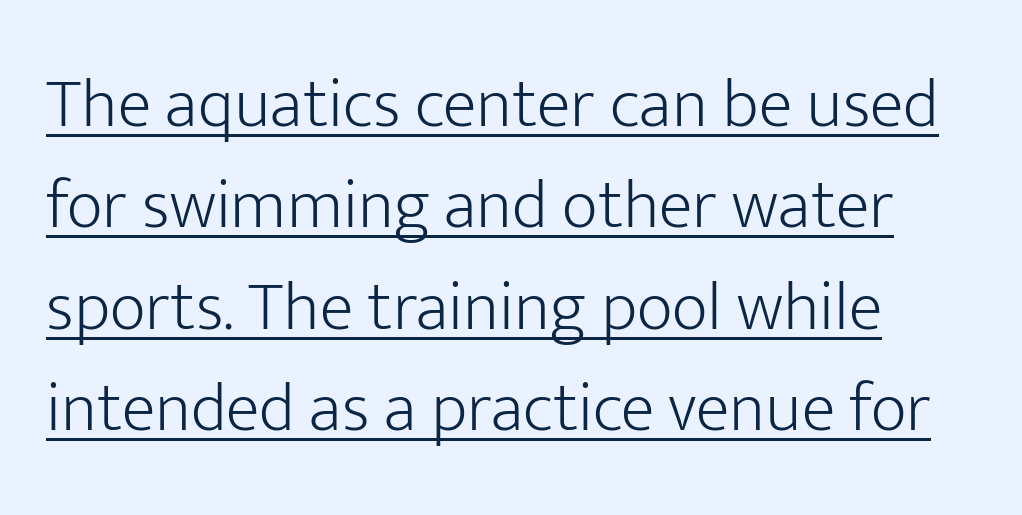
The image shows 70 px light sans-serif type, upright; set left-aligned, normal line spacing (1.45x), normal letter spacing, underlined; low stroke contrast and a medium x-height.
